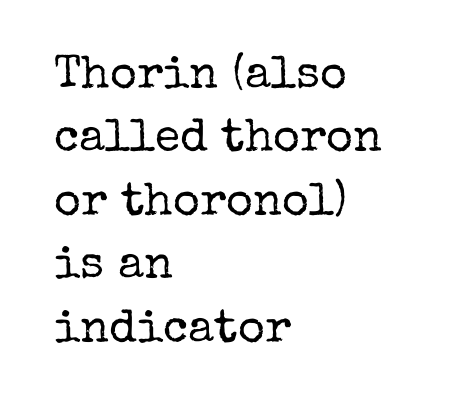
{"serif": "yes", "italic": "no", "bold": "no", "weight": "regular", "width": "normal", "stroke_contrast": "low", "x_height": "medium", "monospaced": "no", "underline": "no", "align": "left", "line_spacing": "normal", "line_spacing_ratio": 1.38, "letter_spacing": "normal", "letter_spacing_em": 0.0, "glyph_px": 46}
